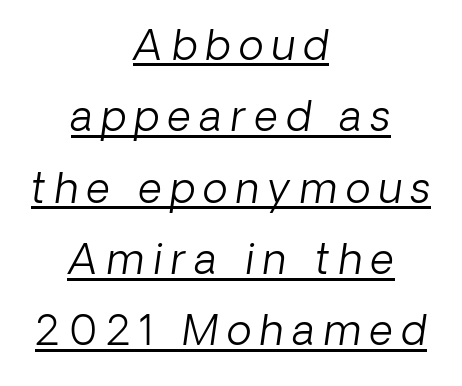
Vertical stems look standard width or narrower in stroke. The letters advance in unequal steps, a hallmark of proportional type. What decoration does the sample have? An underline. Caption: expanded tracking, letters set apart. This rendering uses center alignment, leaving both contours irregular but symmetric.
